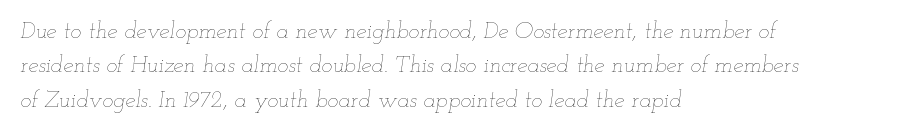
{"italic": "yes", "lean": "right", "slant_degrees": 12, "bold": "no", "underline": "no", "align": "left", "line_spacing": "normal", "line_spacing_ratio": 1.49, "letter_spacing": "normal", "letter_spacing_em": 0.0, "glyph_px": 23}
